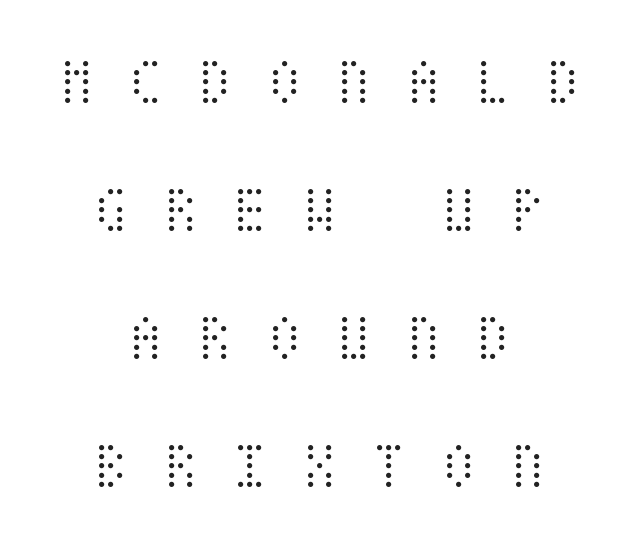
Q: Is the text bold? A: No.
Q: Is the text italic (slanted)? A: No, it is upright.
Q: Is the text underlined? A: No.
Q: How is the paragraph aligned? A: Centered.
Q: Is the spacing between letters normal or unusually wide? A: Unusually wide.
Q: Is the spacing between lines tight, normal or loose? A: Loose.
Q: Width (condensed, normal, or wide)? A: Condensed.
Q: Stroke contrast? A: Medium.
Q: x-height? A: Large.
